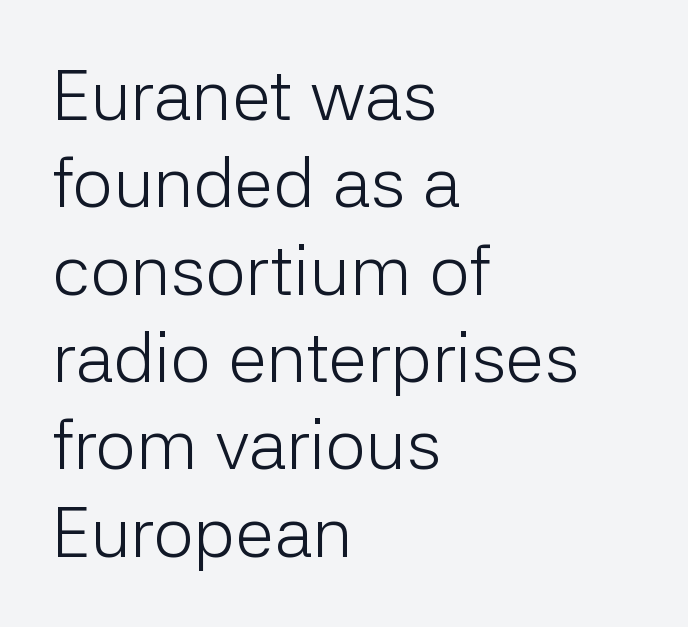
The image shows 71 px light sans-serif type, upright; set left-aligned, line spacing 1.23x, normal letter spacing, not underlined; low stroke contrast and a medium x-height.
